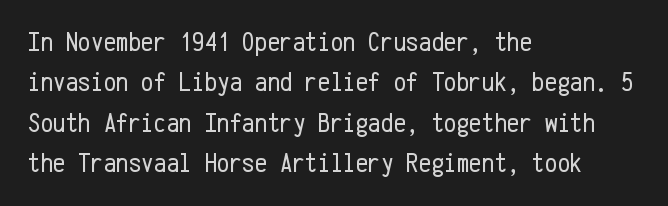
Looks like terminal output: every glyph gets an equal slot. Examine the stroke ends and you'll find no serifs. Descenders are the only things crossing below the line. The lines are quadded left.
